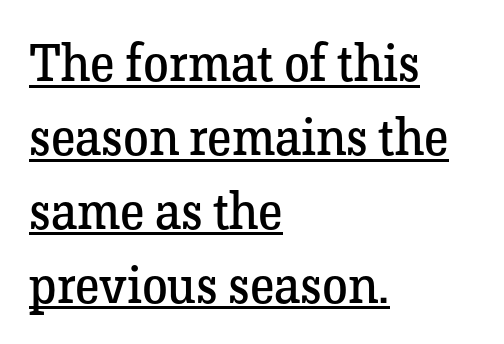
{"serif": "yes", "italic": "no", "bold": "no", "weight": "regular", "width": "normal", "stroke_contrast": "low", "x_height": "medium", "monospaced": "no", "underline": "yes", "align": "left", "line_spacing": "normal", "line_spacing_ratio": 1.42, "letter_spacing": "normal", "letter_spacing_em": 0.0, "glyph_px": 52}
